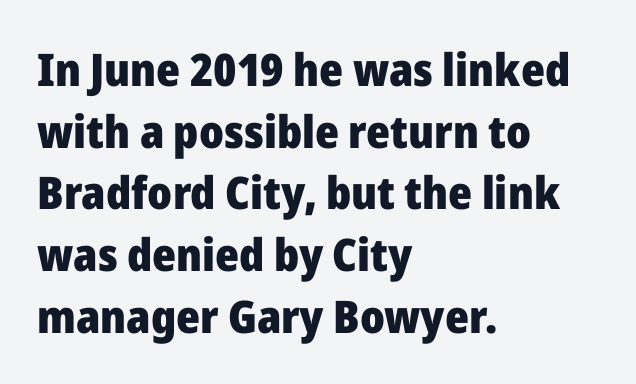
Q: Is the text bold? A: Yes.
Q: Is the text italic (slanted)? A: No, it is upright.
Q: Is the typeface a serif or a sans-serif typeface? A: Sans-serif.
Q: Is the text underlined? A: No.
Q: How is the paragraph aligned? A: Left-aligned.
Q: Is the spacing between letters normal or unusually wide? A: Normal.
Q: Is the spacing between lines tight, normal or loose? A: Normal.
Q: Width (condensed, normal, or wide)? A: Normal.
Q: Stroke contrast? A: Low.
Q: x-height? A: Medium.
Q: Monospaced? A: No.
